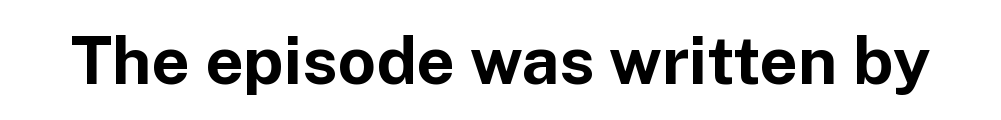
The image shows 67 px bold sans-serif type, upright; set normal letter spacing, not underlined; low stroke contrast and a medium x-height.
